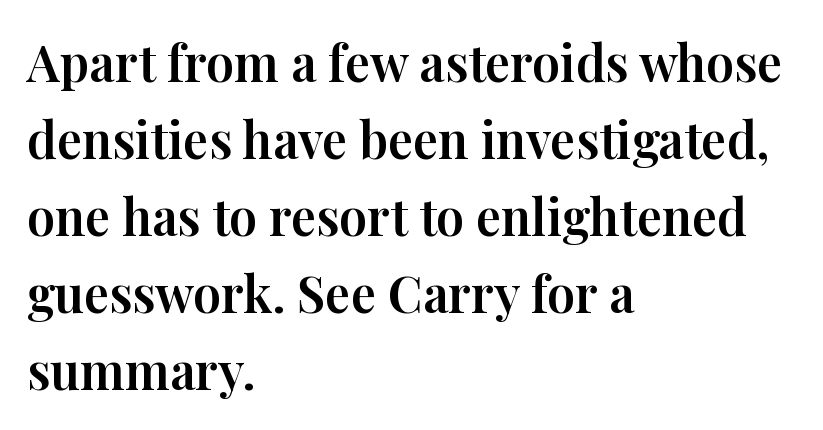
Q: Is the text italic (slanted)? A: No, it is upright.
Q: Is the typeface a serif or a sans-serif typeface? A: Serif.
Q: Is the text underlined? A: No.
Q: How is the paragraph aligned? A: Left-aligned.
Q: Is the spacing between letters normal or unusually wide? A: Normal.
Q: Is the spacing between lines tight, normal or loose? A: Normal.
Q: Width (condensed, normal, or wide)? A: Normal.
Q: Stroke contrast? A: High.
Q: x-height? A: Medium.
Q: Monospaced? A: No.
